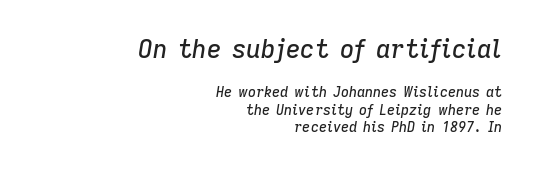
Q: Is the text italic (slanted)? A: Yes, it leans right by about 9 degrees.
Q: Is the text underlined? A: No.
Q: How is the paragraph aligned? A: Right-aligned.
Q: Is the spacing between letters normal or unusually wide? A: Normal.
Q: Which block of text is set in a larger size, the first (top) or the second (bottom)? A: The first (top) one.
